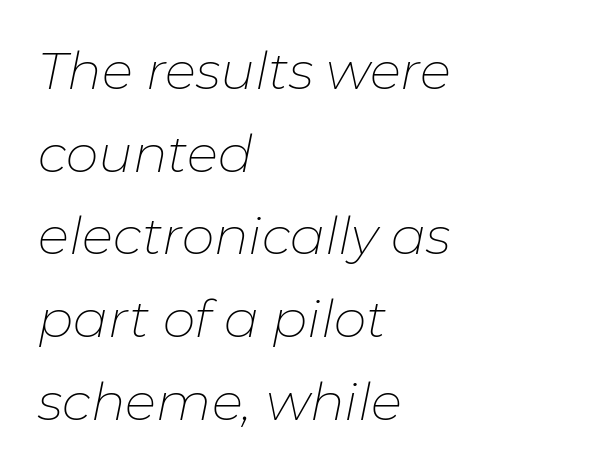
The leading is moderate, giving the passage an even texture. Decoration check: the copy has no underline. A typesetter would call this proportional, since set widths differ per character. A typesetter would call this zero additional tracking.
